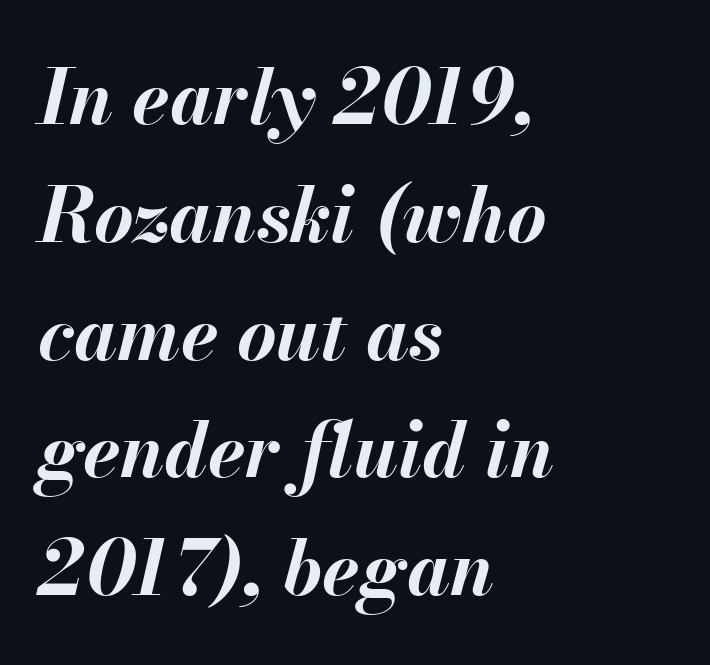
The image shows 76 px bold type, italic (leaning right); set left-aligned, normal line spacing (1.55x), normal letter spacing, not underlined; medium stroke contrast and a small x-height.
